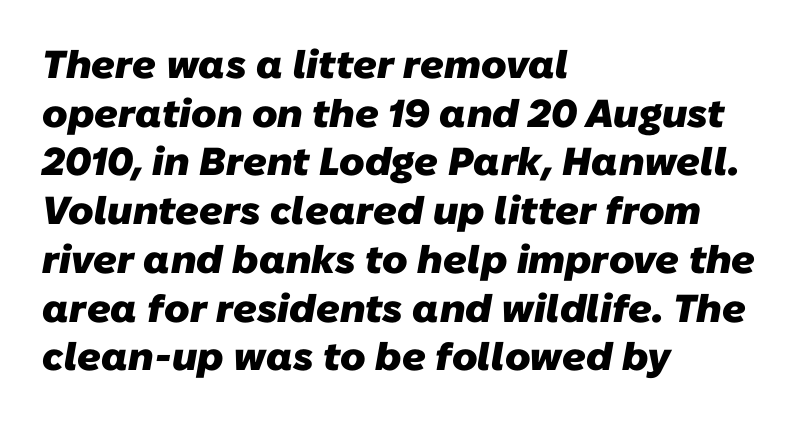
The rendering keeps characters at their native spacing. This is sans-serif lettering, the kind often seen on screens and signage. The paragraph shown leans on its left margin. A dark, heavy texture on the line: the type is bold.
